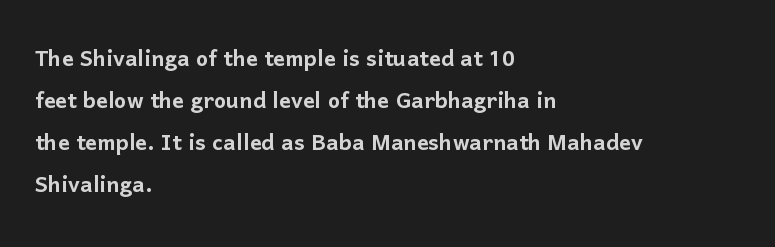
Q: Is the text italic (slanted)? A: No, it is upright.
Q: Is the typeface a serif or a sans-serif typeface? A: Sans-serif.
Q: Is the text underlined? A: No.
Q: How is the paragraph aligned? A: Left-aligned.
Q: Is the spacing between letters normal or unusually wide? A: Normal.
Q: Is the spacing between lines tight, normal or loose? A: Normal.
Q: Width (condensed, normal, or wide)? A: Normal.
Q: Stroke contrast? A: Low.
Q: x-height? A: Medium.
Q: Monospaced? A: No.
